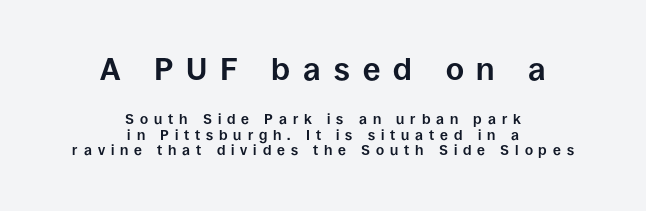
{"serif": "no", "italic": "no", "bold": "yes", "weight": "bold", "width": "normal", "stroke_contrast": "low", "x_height": "large", "monospaced": "no", "underline": "no", "align": "center", "line_spacing": "tight", "line_spacing_ratio": 1.13, "letter_spacing": "wide", "letter_spacing_em": 0.42, "larger_block": "first", "size_ratio": 2.21, "glyph_px": 31}
